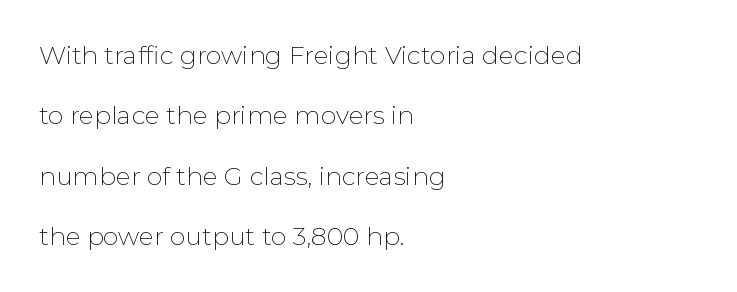
Q: Is the text bold? A: No.
Q: Is the text italic (slanted)? A: No, it is upright.
Q: Is the text underlined? A: No.
Q: How is the paragraph aligned? A: Left-aligned.
Q: Is the spacing between letters normal or unusually wide? A: Normal.
Q: Is the spacing between lines tight, normal or loose? A: Loose.
